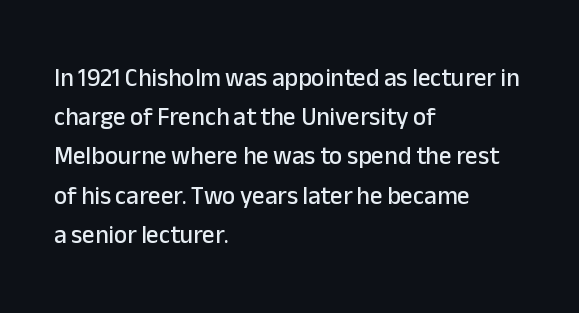
The image shows 25 px text type, upright; set left-aligned, normal line spacing (1.57x), normal letter spacing, not underlined.
